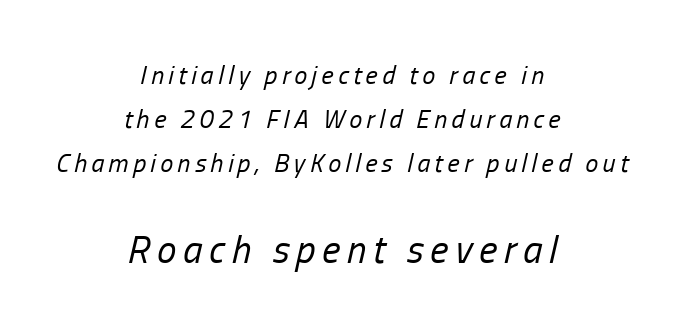
Q: Is the text bold? A: No.
Q: Is the text italic (slanted)? A: Yes, it leans right by about 13 degrees.
Q: Is the text underlined? A: No.
Q: How is the paragraph aligned? A: Centered.
Q: Is the spacing between lines tight, normal or loose? A: Normal.
Q: Which block of text is set in a larger size, the first (top) or the second (bottom)? A: The second (bottom) one.
Q: Width (condensed, normal, or wide)? A: Condensed.
Q: Stroke contrast? A: Low.
Q: x-height? A: Medium.
Q: Monospaced? A: No.
